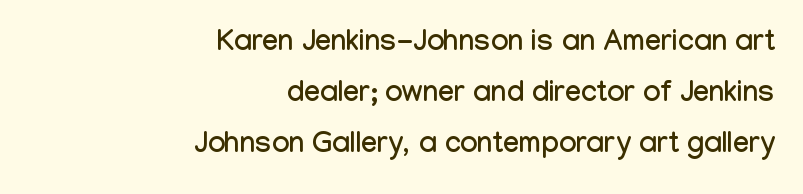
{"serif": "no", "italic": "no", "width": "condensed", "stroke_contrast": "low", "x_height": "medium", "monospaced": "no", "underline": "no", "align": "right", "line_spacing_ratio": 1.76, "letter_spacing": "normal", "letter_spacing_em": 0.0, "glyph_px": 29}
